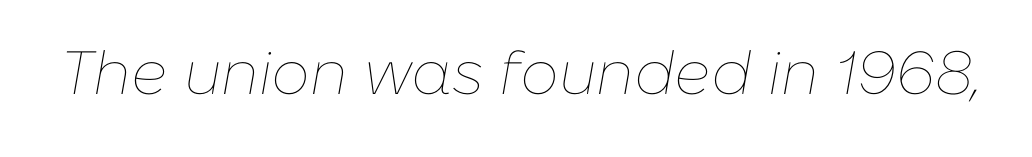
The image shows 61 px thin type, italic (leaning right); set normal letter spacing, not underlined; low stroke contrast and a medium x-height.
